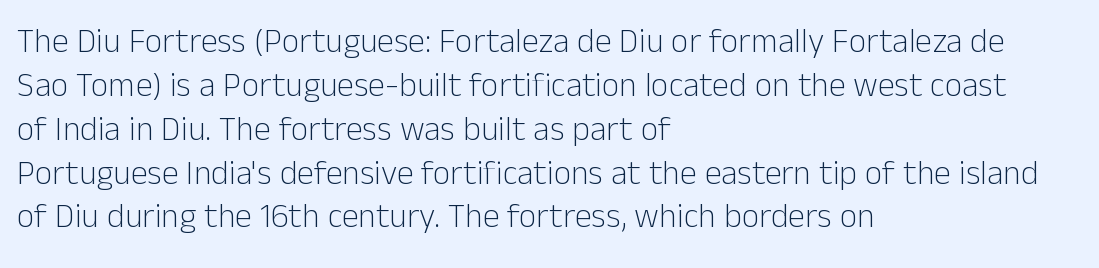
{"serif": "no", "italic": "no", "bold": "no", "weight": "light", "width": "normal", "stroke_contrast": "low", "x_height": "medium", "monospaced": "no", "underline": "no", "align": "left", "line_spacing": "normal", "line_spacing_ratio": 1.29, "letter_spacing": "normal", "letter_spacing_em": 0.0, "glyph_px": 34}
